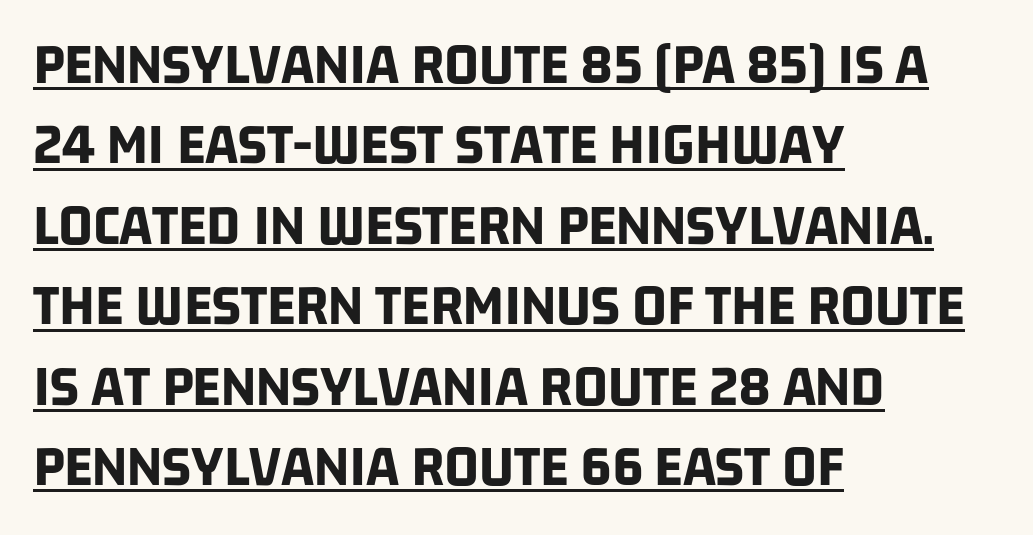
The image shows 60 px bold, condensed sans-serif type; set left-aligned, normal line spacing (1.34x), normal letter spacing, underlined; low stroke contrast and a large x-height.
